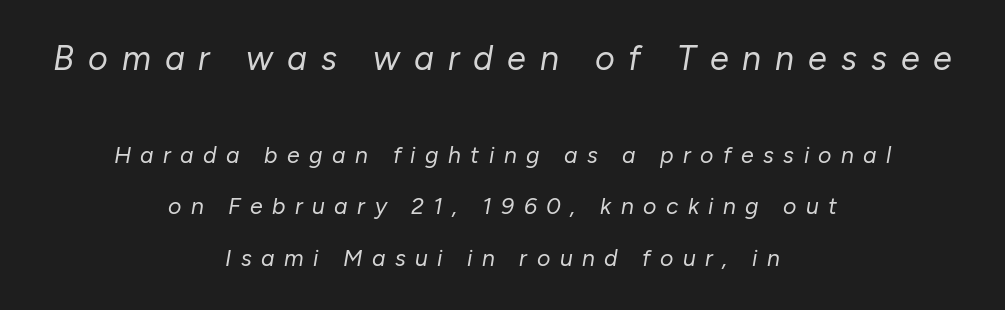
{"italic": "yes", "lean": "right", "slant_degrees": 10, "bold": "no", "weight": "regular", "width": "normal", "stroke_contrast": "low", "x_height": "medium", "monospaced": "no", "underline": "no", "align": "center", "line_spacing": "loose", "line_spacing_ratio": 2.25, "letter_spacing": "wide", "letter_spacing_em": 0.41, "larger_block": "first", "size_ratio": 1.48, "glyph_px": 34}
